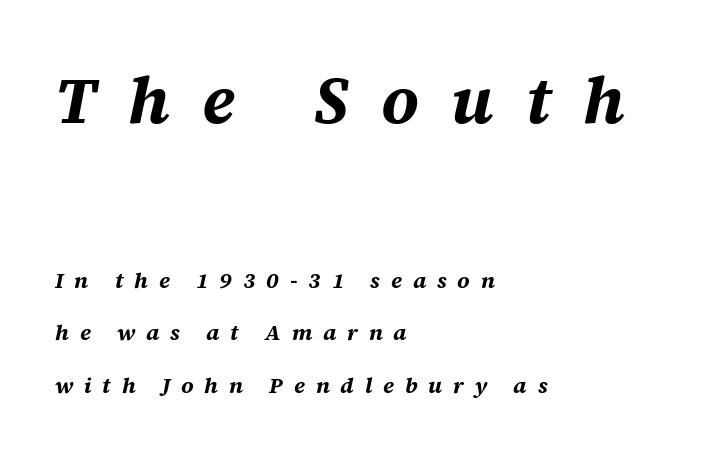
Q: Is the text bold? A: Yes.
Q: Is the text italic (slanted)? A: Yes, it leans right by about 12 degrees.
Q: Is the text underlined? A: No.
Q: How is the paragraph aligned? A: Left-aligned.
Q: Is the spacing between letters normal or unusually wide? A: Unusually wide.
Q: Is the spacing between lines tight, normal or loose? A: Loose.
Q: Which block of text is set in a larger size, the first (top) or the second (bottom)? A: The first (top) one.
Q: Width (condensed, normal, or wide)? A: Normal.
Q: Stroke contrast? A: Medium.
Q: x-height? A: Large.
Q: Monospaced? A: No.
